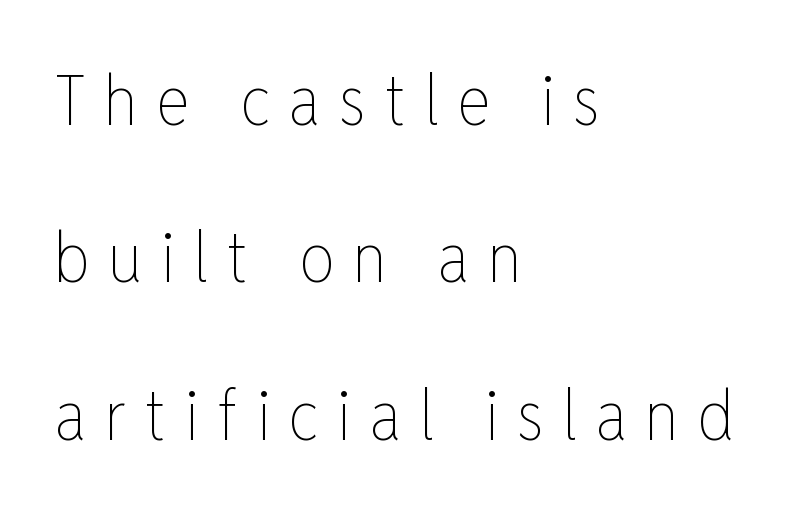
Q: Is the text bold? A: No.
Q: Is the text italic (slanted)? A: No, it is upright.
Q: Is the text underlined? A: No.
Q: How is the paragraph aligned? A: Left-aligned.
Q: Is the spacing between letters normal or unusually wide? A: Unusually wide.
Q: Is the spacing between lines tight, normal or loose? A: Loose.
Q: Width (condensed, normal, or wide)? A: Condensed.
Q: Stroke contrast? A: Low.
Q: x-height? A: Medium.
Q: Monospaced? A: No.
